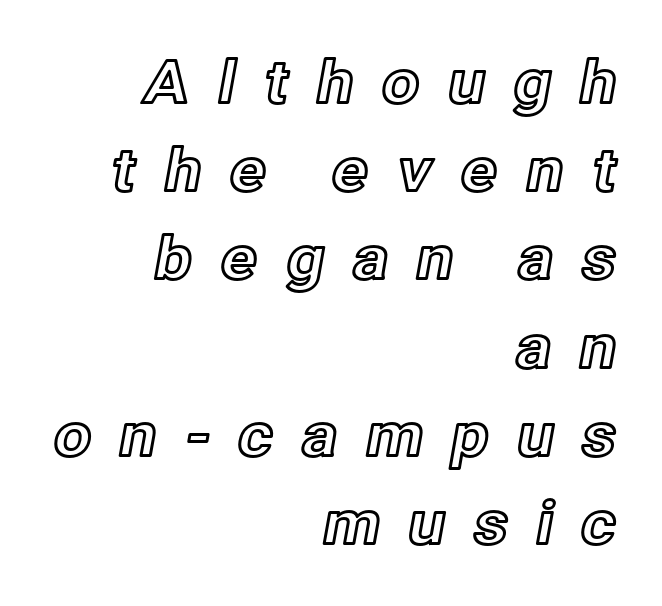
The image shows 60 px text type; set right-aligned, normal line spacing (1.47x), unusually wide letter spacing (+0.44 em), not underlined; a medium x-height.
